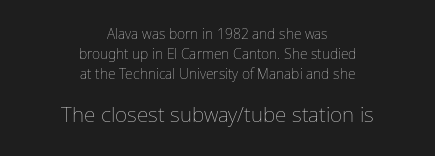
The baseline area is clear. The passage shown stacks its lines at a standard gap. A typesetter would mark this as roman, not italic. The typeface has the unassuming heft of standard copy or less. Is the lower block the larger one? Yes — the lower block carries the bigger type. Horizontal alignment here is central, giving a formal, balanced look.
